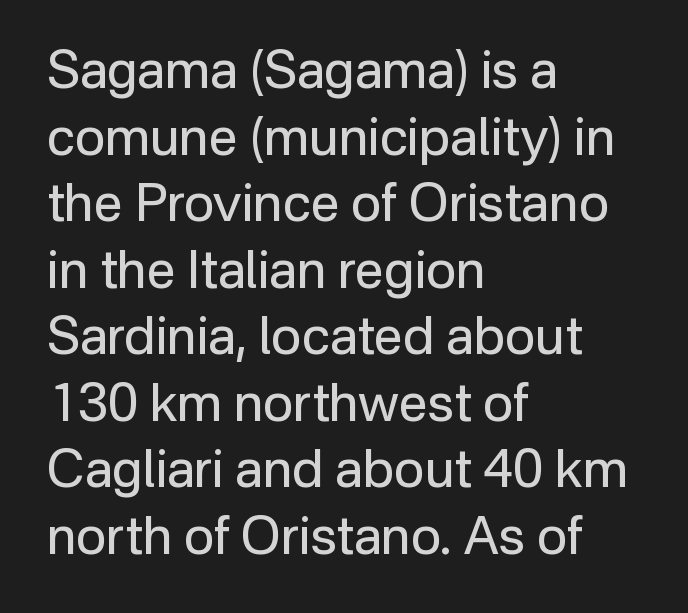
{"serif": "no", "italic": "no", "bold": "no", "weight": "regular", "width": "normal", "stroke_contrast": "low", "x_height": "medium", "monospaced": "no", "underline": "no", "align": "left", "line_spacing": "normal", "line_spacing_ratio": 1.28, "letter_spacing": "normal", "letter_spacing_em": 0.0, "glyph_px": 52}
